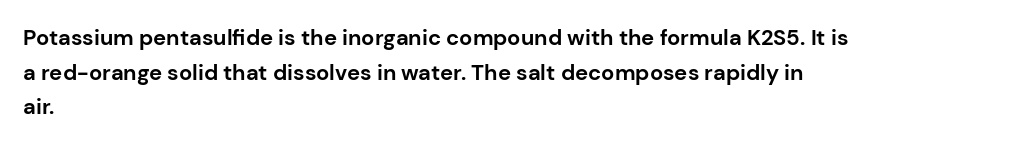
The image shows 22 px bold type, upright; set left-aligned, normal line spacing (1.57x), normal letter spacing, not underlined.
